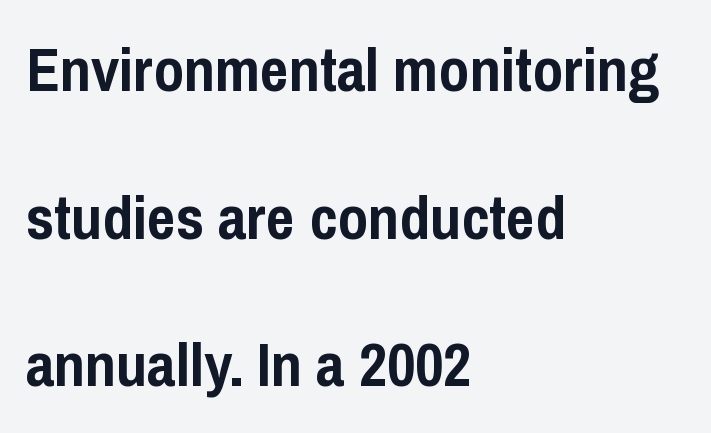
{"serif": "no", "italic": "no", "bold": "yes", "weight": "semibold", "width": "condensed", "stroke_contrast": "low", "x_height": "medium", "monospaced": "no", "underline": "no", "align": "left", "line_spacing": "loose", "line_spacing_ratio": 2.38, "letter_spacing": "normal", "letter_spacing_em": 0.0, "glyph_px": 62}
